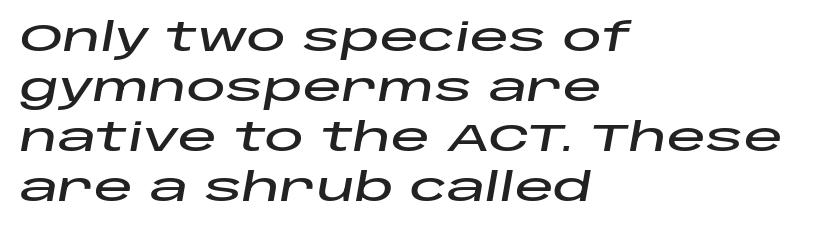
Leading matches the norm, producing a regular column. The letters are slanted; this is an italic face. Unmarked baselines from the first word to the last. Alignment: flush left. Here the designer chose a conventional face with non-uniform glyph widths. No extra tracking has been applied to these lines.
